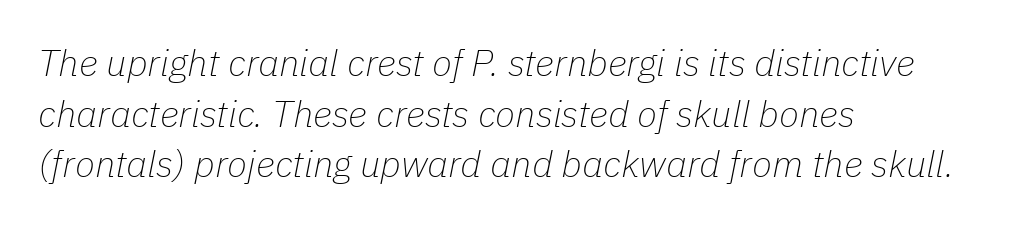
The image shows 37 px thin type, italic (leaning right); set left-aligned, normal line spacing (1.37x), normal letter spacing, not underlined; low stroke contrast and a medium x-height.
